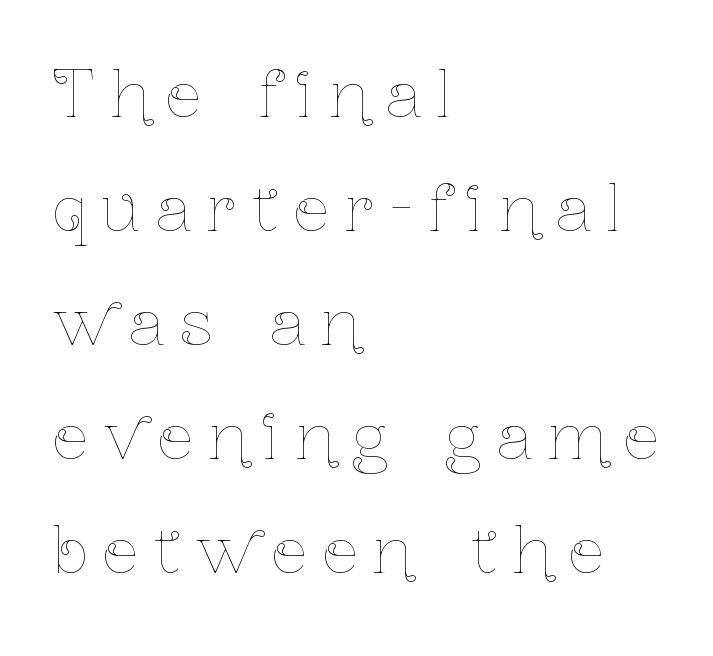
{"italic": "no", "bold": "no", "weight": "thin", "width": "condensed", "stroke_contrast": "low", "x_height": "medium", "monospaced": "no", "underline": "no", "align": "left", "line_spacing_ratio": 1.81, "letter_spacing": "wide", "letter_spacing_em": 0.26, "glyph_px": 63}
